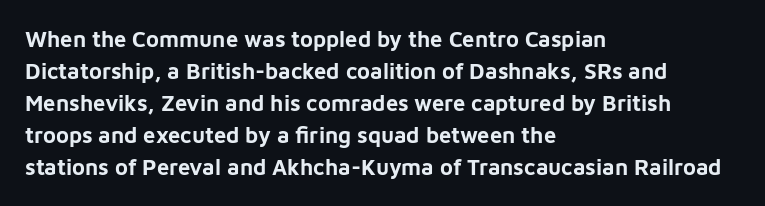
The image shows 22 px bold type, upright; set left-aligned, normal line spacing (1.46x), normal letter spacing, not underlined.
